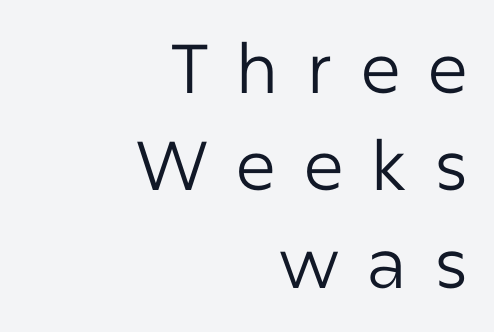
{"serif": "no", "italic": "no", "bold": "no", "weight": "regular", "width": "normal", "stroke_contrast": "low", "x_height": "medium", "monospaced": "no", "underline": "no", "align": "right", "line_spacing": "normal", "line_spacing_ratio": 1.41, "letter_spacing": "wide", "letter_spacing_em": 0.39, "glyph_px": 69}
